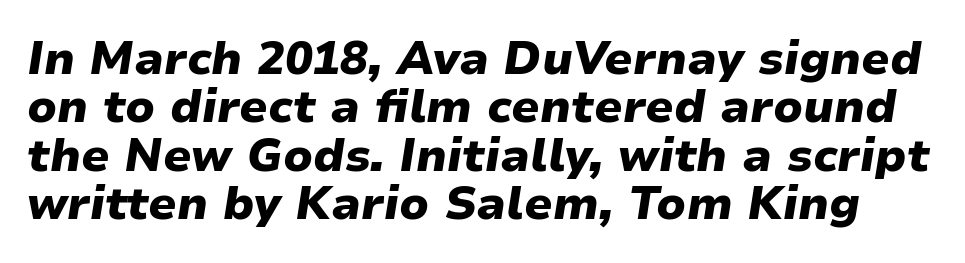
Q: Is the text bold? A: Yes.
Q: Is the text italic (slanted)? A: Yes, it leans right by about 9 degrees.
Q: Is the text underlined? A: No.
Q: Is the spacing between letters normal or unusually wide? A: Normal.
Q: Is the spacing between lines tight, normal or loose? A: Tight.
Q: Width (condensed, normal, or wide)? A: Normal.
Q: Stroke contrast? A: Low.
Q: x-height? A: Medium.
Q: Monospaced? A: No.
